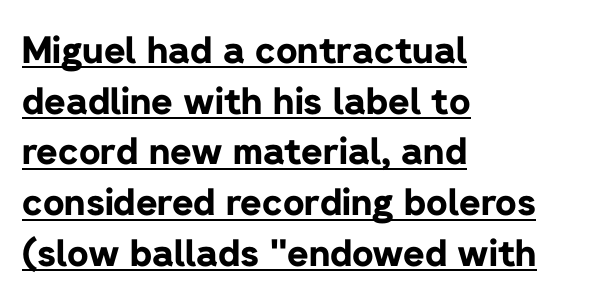
Q: Is the text bold? A: Yes.
Q: Is the text italic (slanted)? A: No, it is upright.
Q: Is the typeface a serif or a sans-serif typeface? A: Sans-serif.
Q: Is the text underlined? A: Yes.
Q: How is the paragraph aligned? A: Left-aligned.
Q: Is the spacing between letters normal or unusually wide? A: Normal.
Q: Is the spacing between lines tight, normal or loose? A: Normal.
Q: Width (condensed, normal, or wide)? A: Normal.
Q: Stroke contrast? A: Low.
Q: x-height? A: Medium.
Q: Monospaced? A: No.
